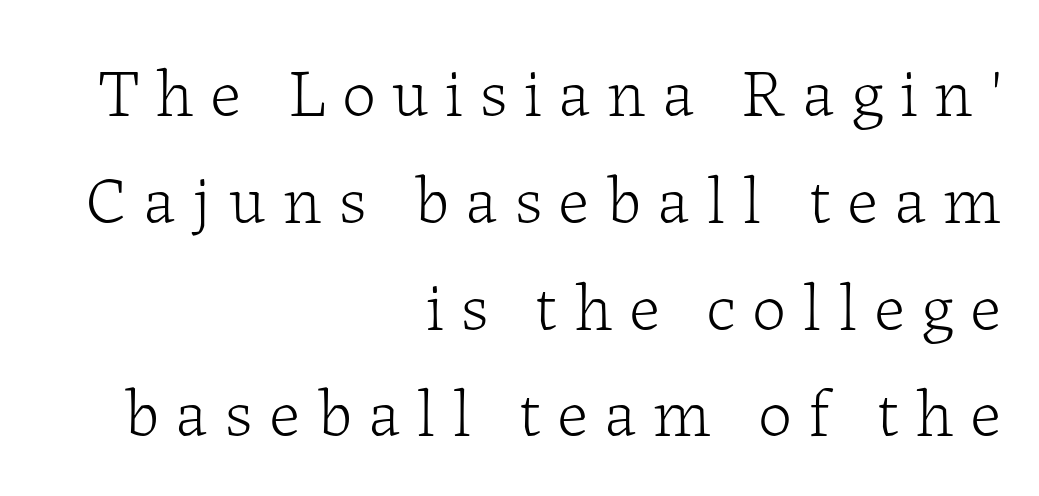
The leading is moderate, giving the passage an even texture. Do the characters align in a grid? No, the font is proportional. A student would call this right alignment; a typographer would say flush right, rag left. Check under the words: just untouched page. The typography opts for an upright posture over an oblique one.
